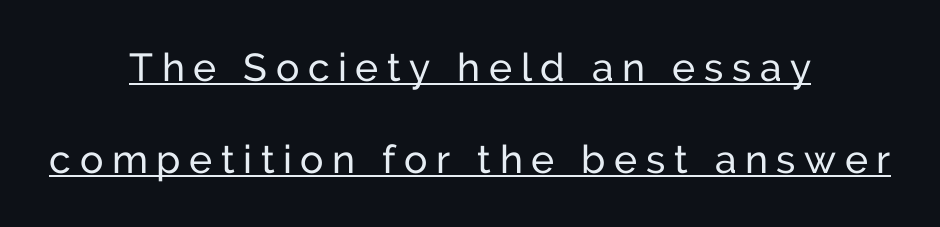
This is underlined copy, the kind a proofreader might mark for attention. The font sits on the lighter half of the weight spectrum, regular included. Between one letter and the next there's a generous, obvious gap. Character widths vary here, with narrow letters taking less room than wide ones. The leading is generous, giving the passage an open texture.
